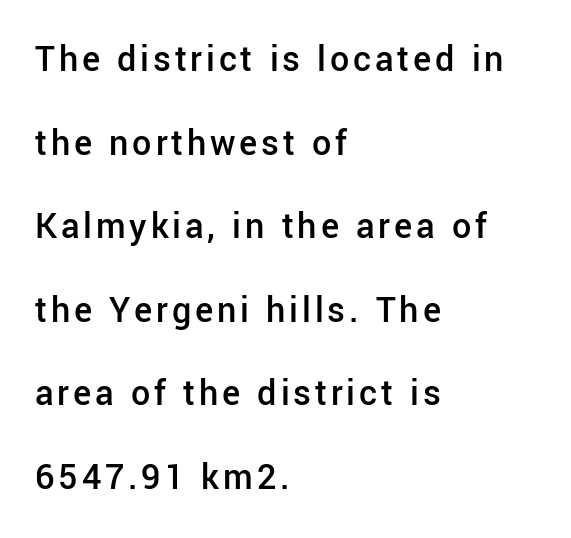
{"serif": "no", "italic": "no", "bold": "semi", "weight": "semibold", "width": "normal", "stroke_contrast": "low", "x_height": "medium", "monospaced": "no", "underline": "no", "align": "left", "line_spacing": "loose", "line_spacing_ratio": 2.2, "glyph_px": 38}
